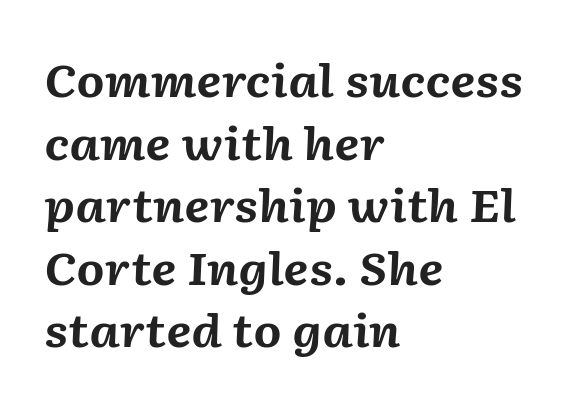
{"italic": "yes", "lean": "right", "slant_degrees": 2, "bold": "yes", "weight": "bold", "width": "normal", "stroke_contrast": "medium", "x_height": "medium", "monospaced": "no", "underline": "no", "align": "left", "line_spacing": "normal", "line_spacing_ratio": 1.39, "letter_spacing": "normal", "letter_spacing_em": 0.0, "glyph_px": 45}
